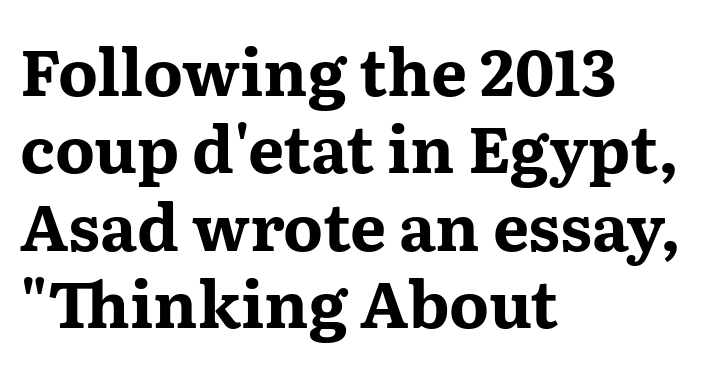
Q: Is the text bold? A: Yes.
Q: Is the text italic (slanted)? A: No, it is upright.
Q: Is the typeface a serif or a sans-serif typeface? A: Serif.
Q: Is the text underlined? A: No.
Q: How is the paragraph aligned? A: Left-aligned.
Q: Is the spacing between letters normal or unusually wide? A: Normal.
Q: Width (condensed, normal, or wide)? A: Wide.
Q: Stroke contrast? A: Medium.
Q: x-height? A: Medium.
Q: Monospaced? A: No.
